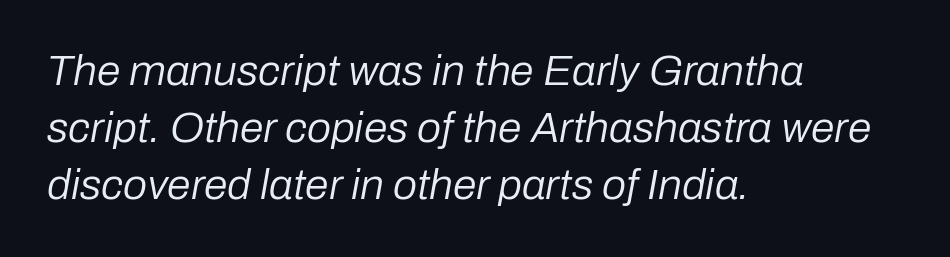
The image shows 43 px regular-weight type, italic (leaning right); set left-aligned, normal line spacing (1.33x), normal letter spacing, not underlined; low stroke contrast and a medium x-height.
